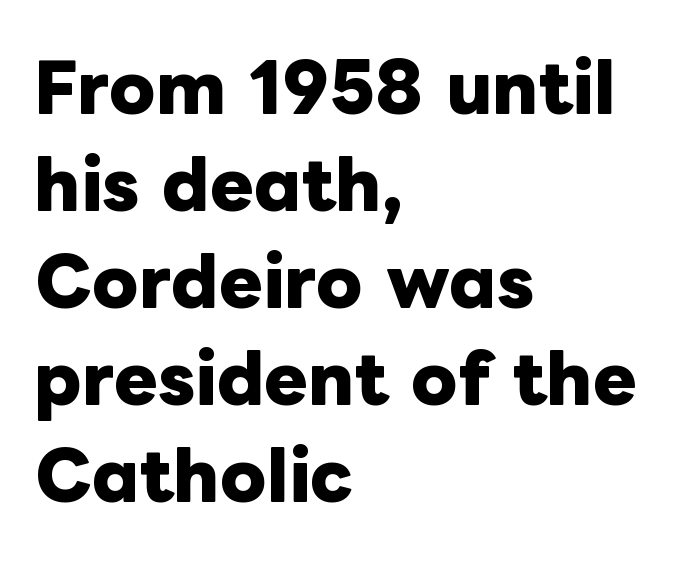
No italicization has been applied; the sample stays upright. Has an underline been added? It has not. Every row of glyphs begins at an identical x-position on the left. Varying glyph widths throughout — classic text-font behaviour.
